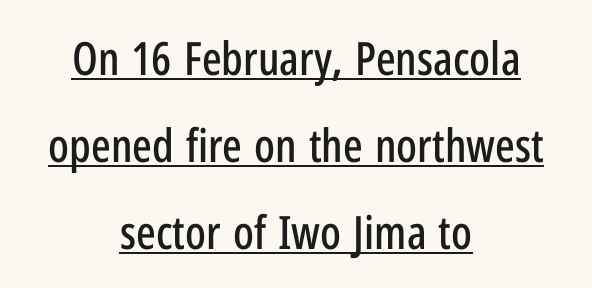
{"serif": "no", "italic": "no", "width": "condensed", "stroke_contrast": "low", "x_height": "medium", "monospaced": "no", "underline": "yes", "align": "center", "line_spacing_ratio": 1.89, "letter_spacing": "normal", "letter_spacing_em": 0.0, "glyph_px": 46}
